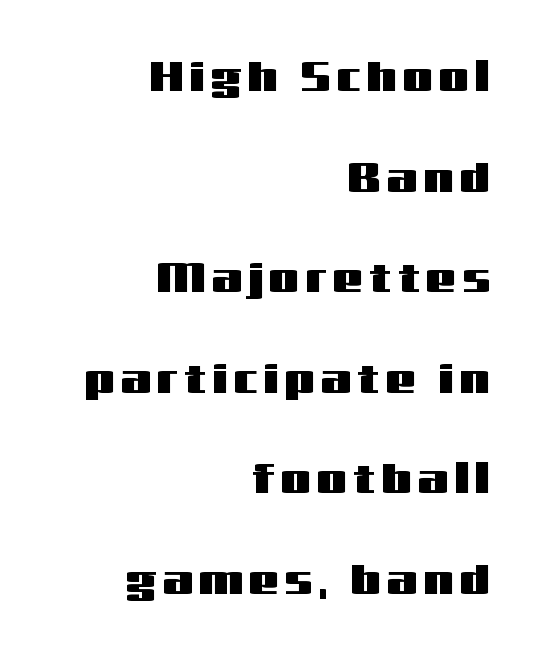
The image shows 43 px wide sans-serif type, upright; set right-aligned, loose line spacing (2.34x), not underlined; medium stroke contrast and a medium x-height.
